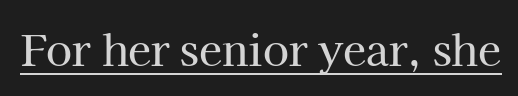
Italic: no, the glyphs are upright roman. What stands out about the letter spacing? Nothing — it is the standard amount. Each letter's strokes conclude with small projecting serifs. Notice how a bar underscores the lettering throughout. The letters advance in unequal steps, a hallmark of proportional type.
